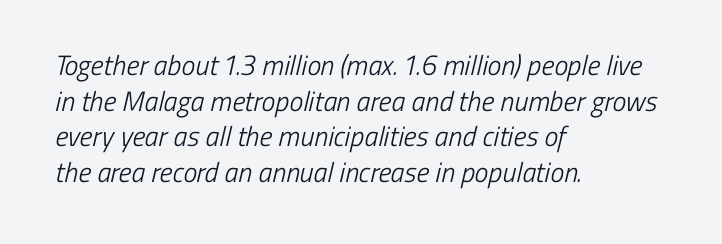
Between one letter and the next there's only the usual sliver of space. Stroke mass is kept to a normal reading level or below. One glance says typical: line gaps are just what's usual. Think of a printed novel: that variable character pitch is what you see here. A clean baseline with only descenders dipping below it. The font family rendered here belongs to the sans-serif group.
